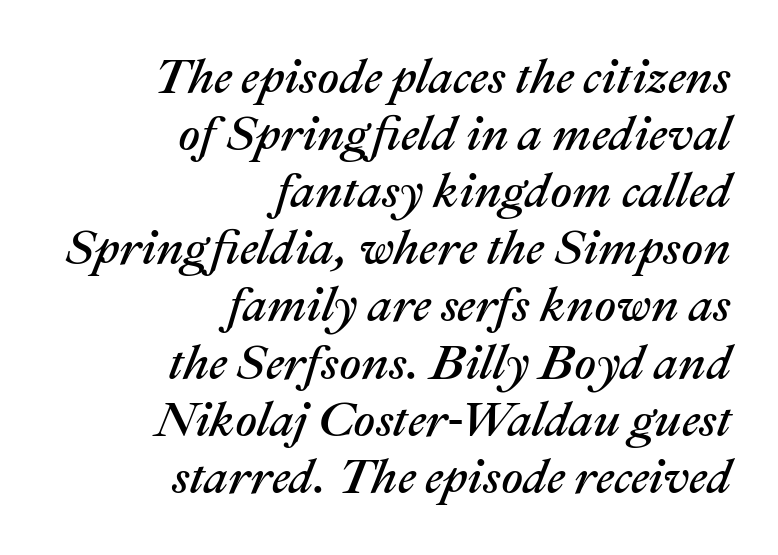
The image shows 48 px text type, italic (leaning right); set right-aligned, line spacing 1.19x, normal letter spacing, not underlined; medium stroke contrast and a medium x-height.
